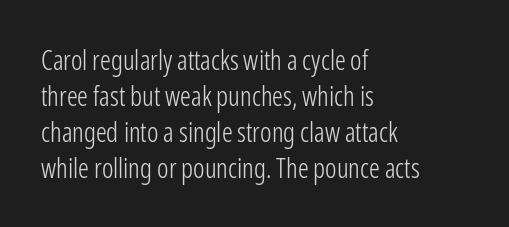
{"italic": "no", "bold": "no", "underline": "no", "align": "left", "line_spacing": "normal", "line_spacing_ratio": 1.33, "letter_spacing": "normal", "letter_spacing_em": 0.0, "glyph_px": 27}
